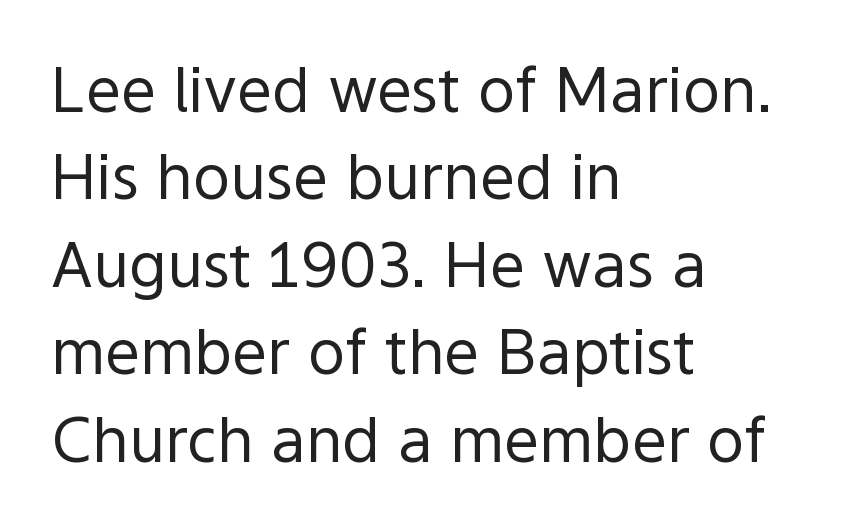
The image shows 62 px regular-weight sans-serif type, upright; set left-aligned, normal line spacing (1.41x), normal letter spacing, not underlined; a medium x-height.
